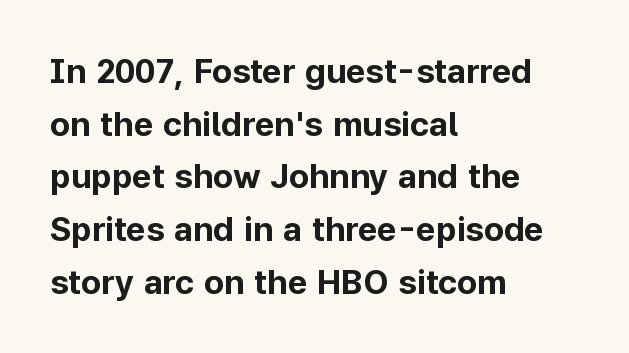
{"serif": "no", "italic": "no", "bold": "yes", "weight": "bold", "width": "normal", "stroke_contrast": "low", "x_height": "medium", "monospaced": "no", "underline": "no", "align": "left", "line_spacing": "normal", "line_spacing_ratio": 1.55, "letter_spacing": "normal", "letter_spacing_em": 0.0, "glyph_px": 34}
